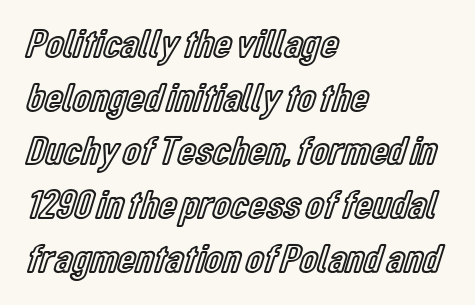
The image shows 41 px condensed type; set left-aligned, normal line spacing (1.31x), normal letter spacing, not underlined; a medium x-height.
